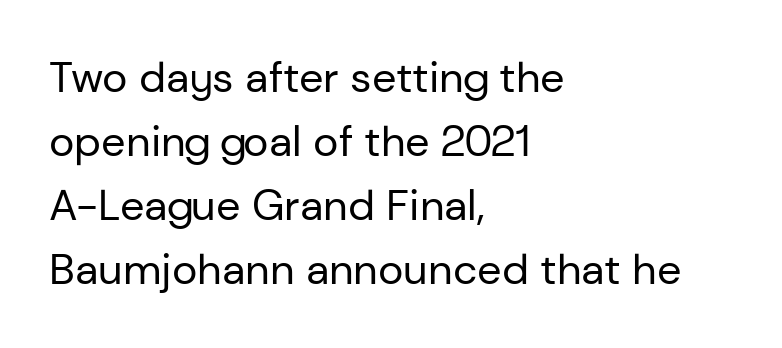
Q: Is the text bold? A: No.
Q: Is the text italic (slanted)? A: No, it is upright.
Q: Is the typeface a serif or a sans-serif typeface? A: Sans-serif.
Q: Is the text underlined? A: No.
Q: How is the paragraph aligned? A: Left-aligned.
Q: Is the spacing between letters normal or unusually wide? A: Normal.
Q: Is the spacing between lines tight, normal or loose? A: Normal.
Q: Width (condensed, normal, or wide)? A: Normal.
Q: Stroke contrast? A: Low.
Q: x-height? A: Medium.
Q: Monospaced? A: No.
